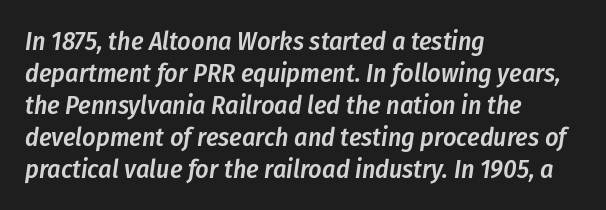
Q: Is the text bold? A: Semi-bold.
Q: Is the text italic (slanted)? A: Yes, it leans right by about 8 degrees.
Q: Is the text underlined? A: No.
Q: How is the paragraph aligned? A: Left-aligned.
Q: Is the spacing between letters normal or unusually wide? A: Normal.
